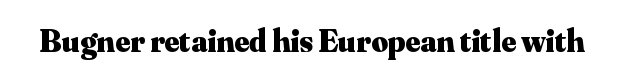
Q: Is the text bold? A: Yes.
Q: Is the text italic (slanted)? A: No, it is upright.
Q: Is the typeface a serif or a sans-serif typeface? A: Serif.
Q: Is the text underlined? A: No.
Q: Is the spacing between letters normal or unusually wide? A: Normal.
Q: Width (condensed, normal, or wide)? A: Normal.
Q: Stroke contrast? A: Medium.
Q: x-height? A: Small.
Q: Monospaced? A: No.
